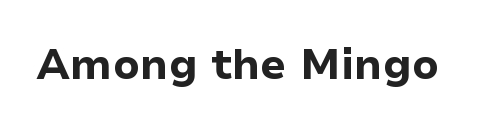
Q: Is the text bold? A: Yes.
Q: Is the text italic (slanted)? A: No, it is upright.
Q: Is the typeface a serif or a sans-serif typeface? A: Sans-serif.
Q: Is the text underlined? A: No.
Q: Is the spacing between letters normal or unusually wide? A: Normal.
Q: Width (condensed, normal, or wide)? A: Normal.
Q: Stroke contrast? A: Low.
Q: x-height? A: Medium.
Q: Monospaced? A: No.
